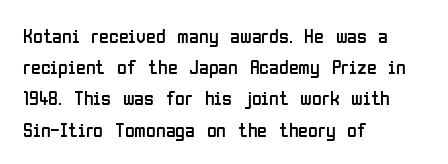
Q: Is the text bold? A: No.
Q: Is the text italic (slanted)? A: No, it is upright.
Q: Is the text underlined? A: No.
Q: How is the paragraph aligned? A: Left-aligned.
Q: Is the spacing between letters normal or unusually wide? A: Normal.
Q: Is the spacing between lines tight, normal or loose? A: Normal.
